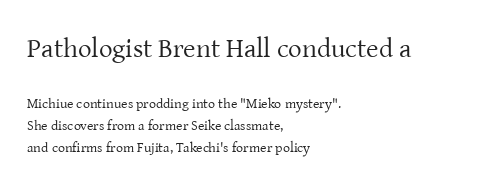
The typesetting does not lean heavy: it is not bold. Inter-character spacing is left at the font's built-in metrics. Plain, unruled lines of type. This sample uses an upright cut, with every glyph sitting square on the baseline. Baseline-to-baseline distance is the conventional proportion of letter height.
